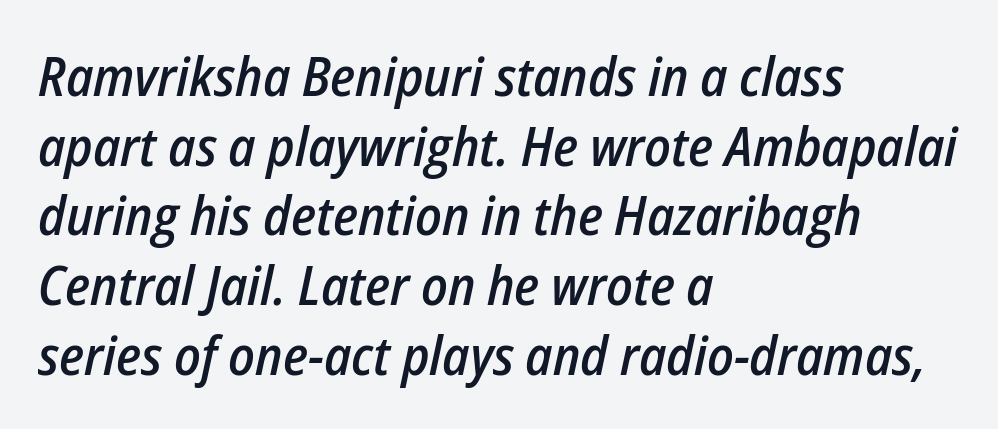
One glance says typical: line gaps are just what's usual. Nothing unusual about the tracking: characters are spaced as the font intends. The axis of the letterforms is tilted away from vertical. Each line starts at the same left margin while the right side varies. Compared with an ordinary text face, these strokes are moderately heavier — a semibold. Varying glyph widths throughout — classic text-font behaviour.
